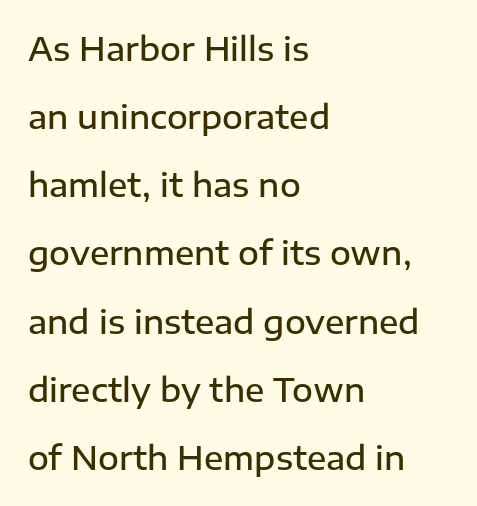
{"serif": "no", "italic": "no", "bold": "semi", "weight": "semibold", "width": "normal", "stroke_contrast": "low", "x_height": "medium", "monospaced": "no", "underline": "no", "align": "left", "line_spacing": "loose", "line_spacing_ratio": 2.13, "letter_spacing": "normal", "letter_spacing_em": 0.0, "glyph_px": 32}
